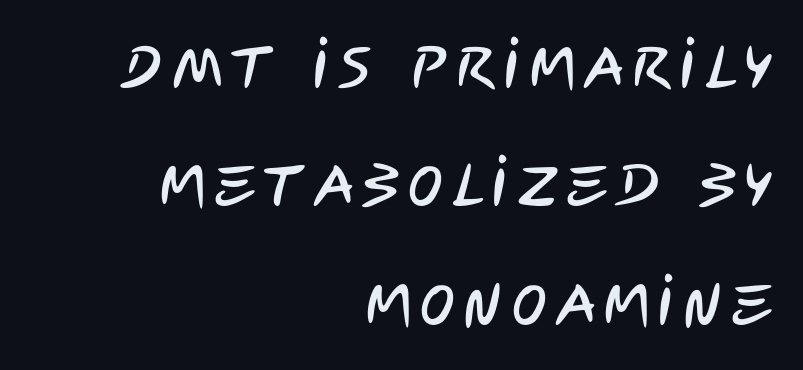
The image shows 58 px condensed sans-serif type; set right-aligned, loose line spacing (2.04x), not underlined; low stroke contrast and a large x-height.
